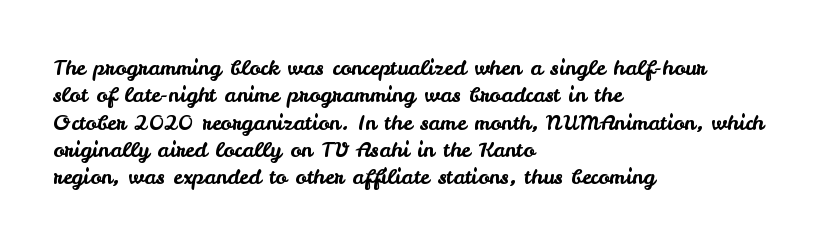
{"underline": "no", "align": "left", "line_spacing": "normal", "line_spacing_ratio": 1.3, "letter_spacing": "normal", "letter_spacing_em": 0.0, "glyph_px": 21}
